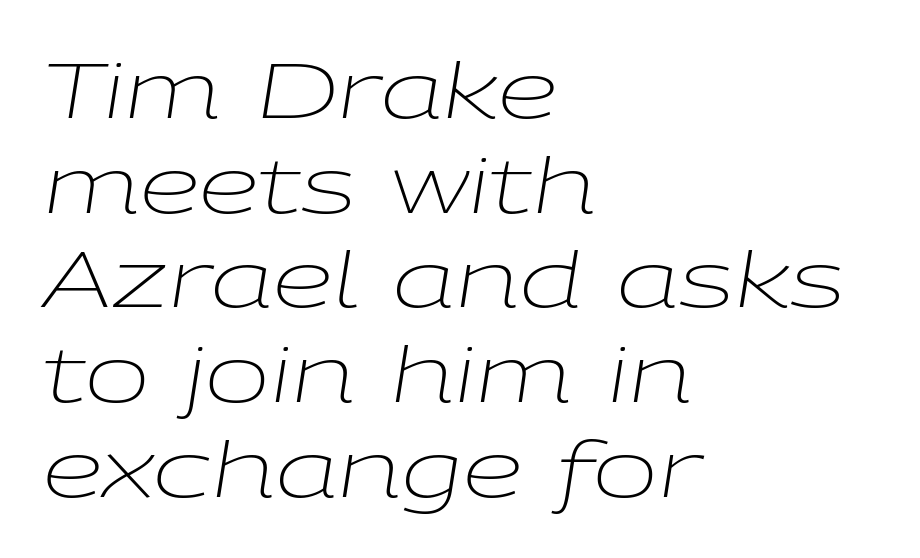
Q: Is the text bold? A: No.
Q: Is the text italic (slanted)? A: Yes, it leans right by about 9 degrees.
Q: Is the text underlined? A: No.
Q: How is the paragraph aligned? A: Left-aligned.
Q: Is the spacing between letters normal or unusually wide? A: Normal.
Q: Width (condensed, normal, or wide)? A: Wide.
Q: Stroke contrast? A: Low.
Q: x-height? A: Medium.
Q: Monospaced? A: No.
